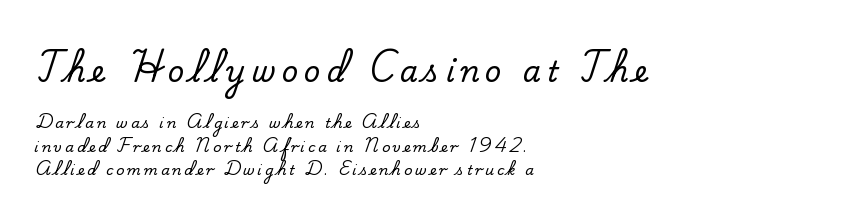
Nobody drew a line under any word here. Normally led — the rows are evenly, conventionally spaced. The rendering shows small feet on the letterforms — a serif design. Characters follow at a spacing far wider than the type designer built in. The rendering uses natural spacing where letterforms have individual widths.
